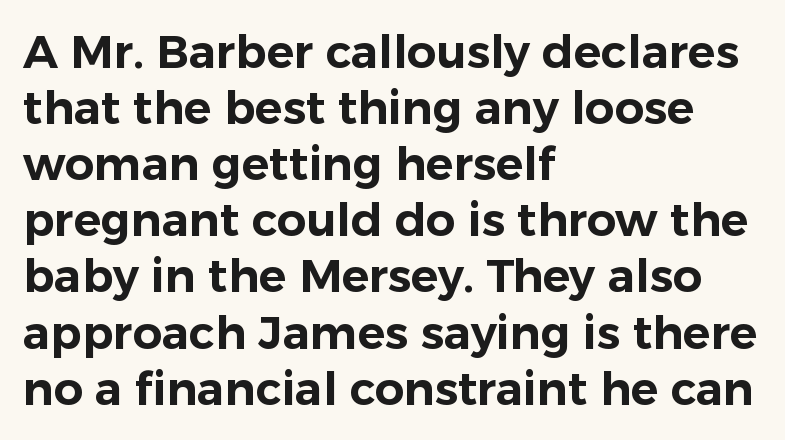
{"serif": "no", "italic": "no", "width": "normal", "stroke_contrast": "low", "x_height": "medium", "monospaced": "no", "underline": "no", "align": "left", "line_spacing_ratio": 1.22, "letter_spacing": "normal", "letter_spacing_em": 0.0, "glyph_px": 46}
